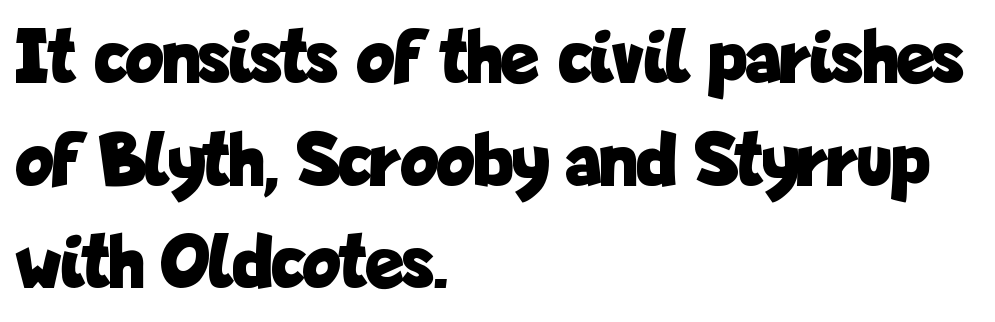
{"serif": "no", "italic": "no", "bold": "yes", "weight": "bold", "width": "condensed", "stroke_contrast": "low", "x_height": "medium", "monospaced": "no", "underline": "no", "align": "left", "line_spacing": "normal", "line_spacing_ratio": 1.3, "letter_spacing": "normal", "letter_spacing_em": 0.0, "glyph_px": 79}
